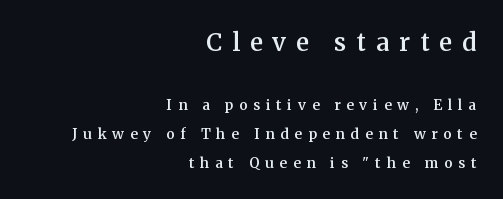
The image shows 24 px text type, upright; set right-aligned, loose line spacing (2.07x), unusually wide letter spacing (+0.42 em), not underlined; the first (top) block is 1.71x larger.
